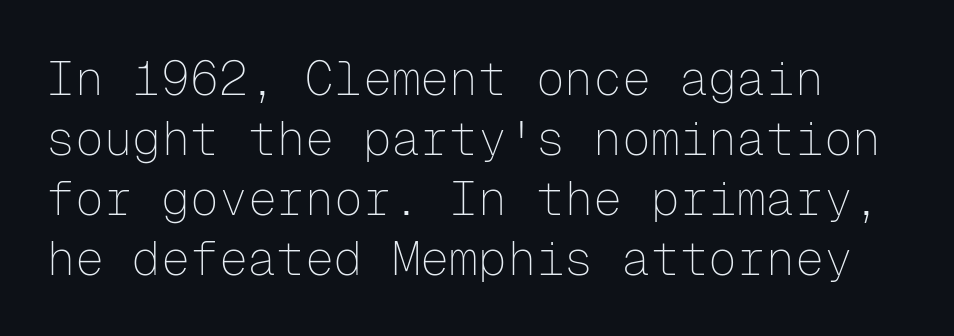
{"serif": "no", "italic": "no", "bold": "no", "weight": "thin", "width": "normal", "stroke_contrast": "low", "x_height": "medium", "monospaced": "yes", "underline": "no", "line_spacing": "normal", "line_spacing_ratio": 1.25, "letter_spacing": "normal", "letter_spacing_em": 0.0, "glyph_px": 48}
